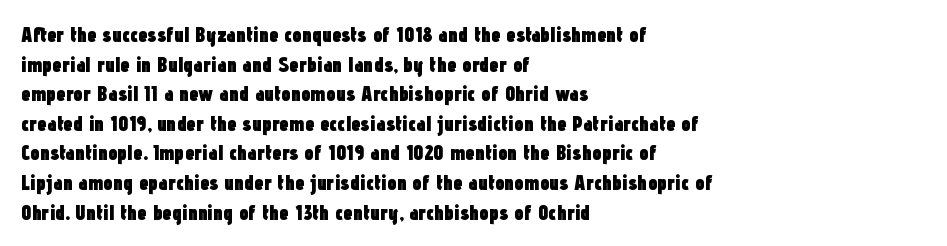
The vertical gap from one line to the next is medium. Beneath every word, the page is bare. Nothing unusual about the tracking: characters are spaced as the font intends. Its strokes are broad and dark, the hallmark of bold type. This sample uses an upright cut, with every glyph sitting square on the baseline. If you drew a ruler down the left edge, every line would touch it.
